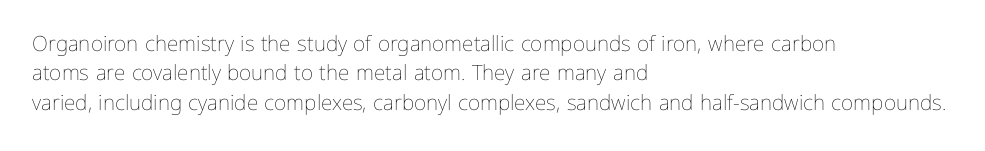
The image shows 21 px text type, upright; set left-aligned, normal line spacing (1.4x), normal letter spacing, not underlined.
